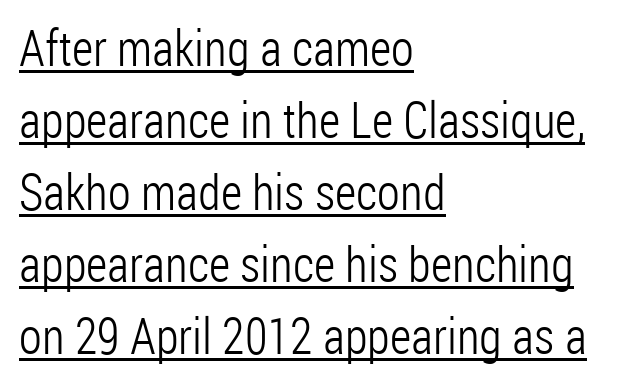
Q: Is the text bold? A: No.
Q: Is the text italic (slanted)? A: No, it is upright.
Q: Is the typeface a serif or a sans-serif typeface? A: Sans-serif.
Q: Is the text underlined? A: Yes.
Q: How is the paragraph aligned? A: Left-aligned.
Q: Is the spacing between letters normal or unusually wide? A: Normal.
Q: Is the spacing between lines tight, normal or loose? A: Normal.
Q: Width (condensed, normal, or wide)? A: Condensed.
Q: Stroke contrast? A: Low.
Q: x-height? A: Medium.
Q: Monospaced? A: No.
